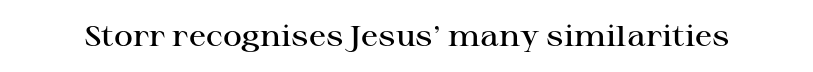
The image shows 29 px semibold, wide serif type, upright; set normal letter spacing, not underlined; high stroke contrast and a medium x-height.
